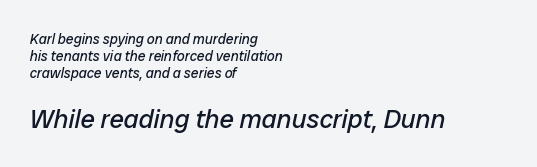
{"italic": "yes", "lean": "right", "slant_degrees": 12, "bold": "no", "underline": "no", "align": "left", "line_spacing_ratio": 1.23, "letter_spacing": "normal", "letter_spacing_em": 0.0, "larger_block": "second", "size_ratio": 1.86, "glyph_px": 26}
